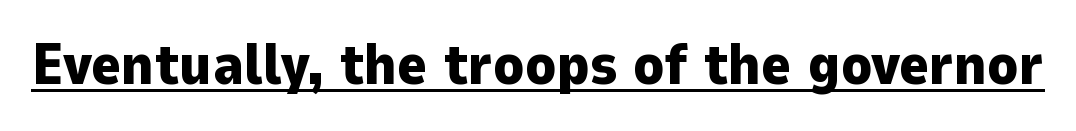
{"serif": "no", "italic": "no", "bold": "yes", "weight": "heavy", "width": "normal", "stroke_contrast": "low", "x_height": "medium", "monospaced": "no", "underline": "yes", "letter_spacing": "normal", "letter_spacing_em": 0.0, "glyph_px": 57}
